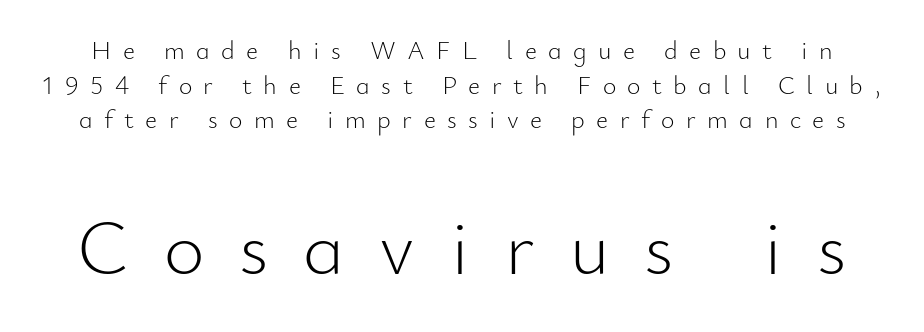
{"serif": "no", "italic": "no", "bold": "no", "weight": "light", "width": "normal", "stroke_contrast": "low", "x_height": "small", "monospaced": "no", "underline": "no", "line_spacing": "normal", "line_spacing_ratio": 1.33, "letter_spacing": "wide", "letter_spacing_em": 0.44, "larger_block": "second", "size_ratio": 3.04, "glyph_px": 79}
